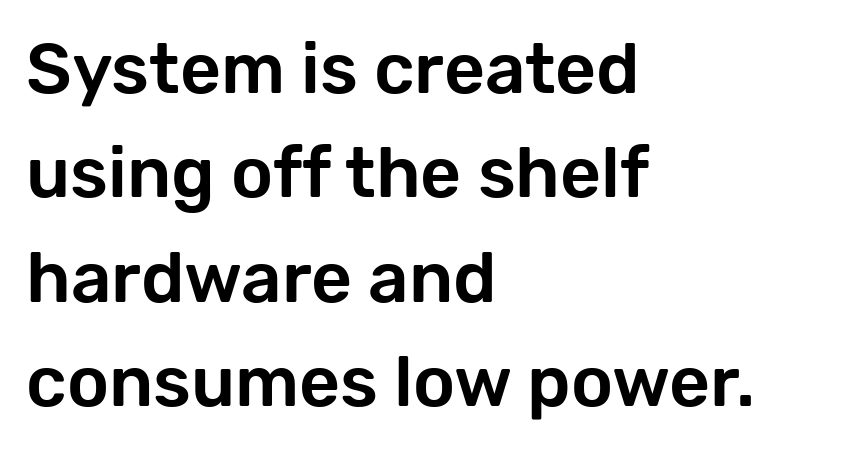
{"serif": "no", "italic": "no", "width": "normal", "stroke_contrast": "low", "x_height": "medium", "monospaced": "no", "underline": "no", "align": "left", "line_spacing": "normal", "line_spacing_ratio": 1.47, "letter_spacing": "normal", "letter_spacing_em": 0.0, "glyph_px": 71}
